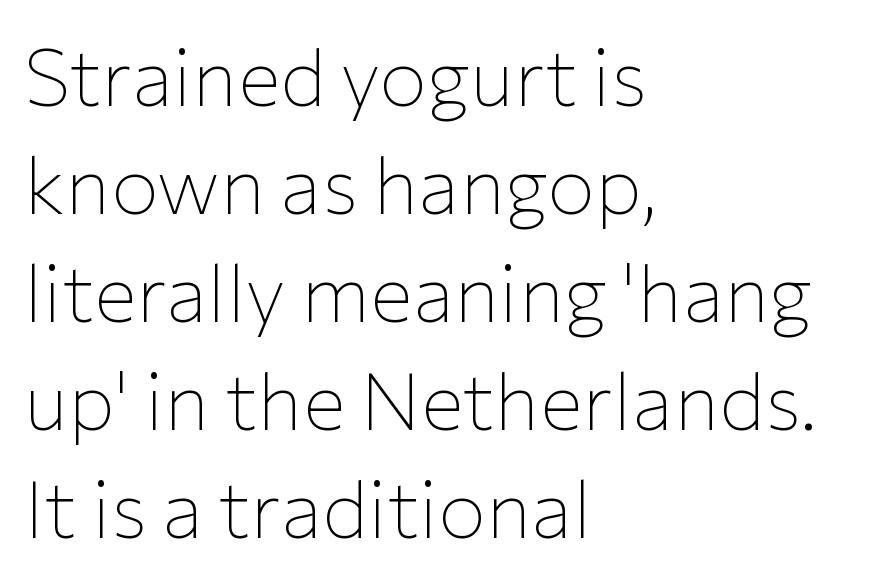
The image shows 80 px thin sans-serif type, upright; set left-aligned, normal line spacing (1.35x), normal letter spacing, not underlined; low stroke contrast and a medium x-height.
